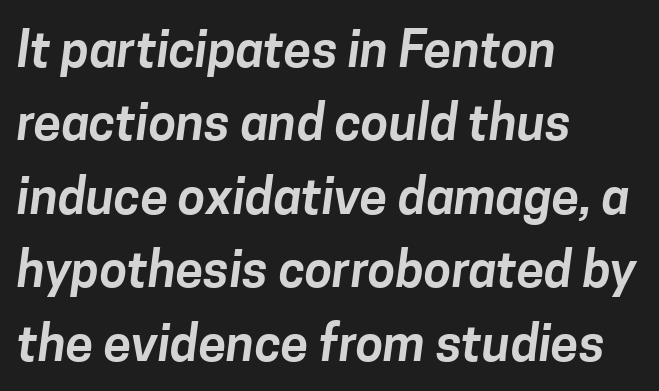
Q: Is the typeface a serif or a sans-serif typeface? A: Sans-serif.
Q: Is the text underlined? A: No.
Q: How is the paragraph aligned? A: Left-aligned.
Q: Is the spacing between letters normal or unusually wide? A: Normal.
Q: Is the spacing between lines tight, normal or loose? A: Normal.
Q: Width (condensed, normal, or wide)? A: Normal.
Q: Stroke contrast? A: Low.
Q: x-height? A: Medium.
Q: Monospaced? A: No.
